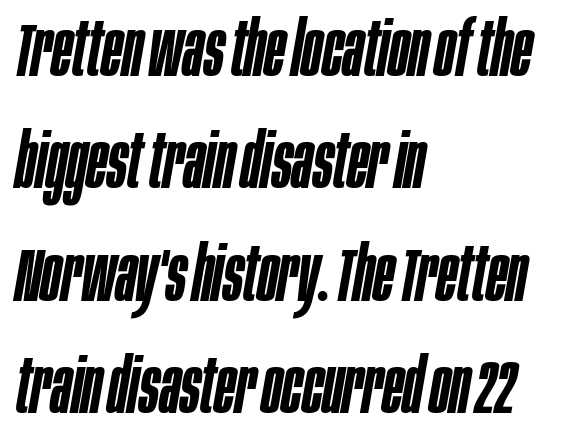
The image shows 75 px semibold, condensed type, italic (leaning right); set left-aligned, normal line spacing (1.5x), normal letter spacing, not underlined; low stroke contrast and a large x-height.
